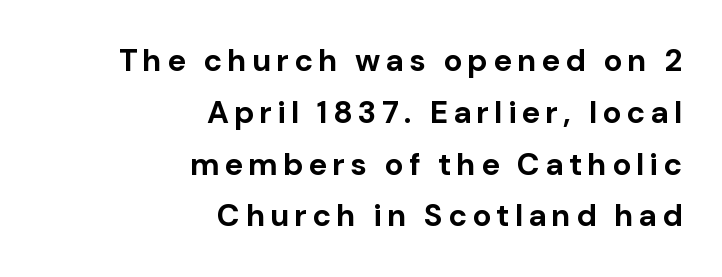
{"serif": "no", "italic": "no", "bold": "yes", "weight": "bold", "width": "normal", "stroke_contrast": "low", "x_height": "medium", "monospaced": "no", "underline": "no", "align": "right", "line_spacing": "normal", "line_spacing_ratio": 1.67, "glyph_px": 31}
